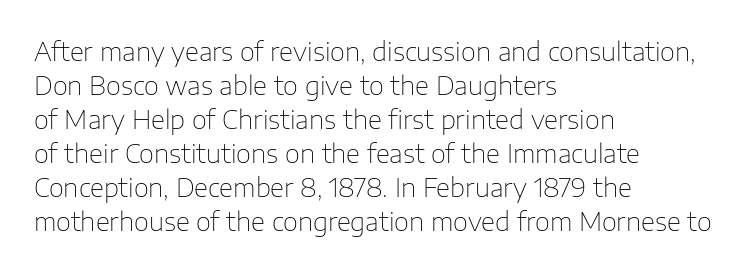
{"italic": "no", "bold": "no", "underline": "no", "align": "left", "line_spacing": "normal", "line_spacing_ratio": 1.31, "letter_spacing": "normal", "letter_spacing_em": 0.0, "glyph_px": 26}
